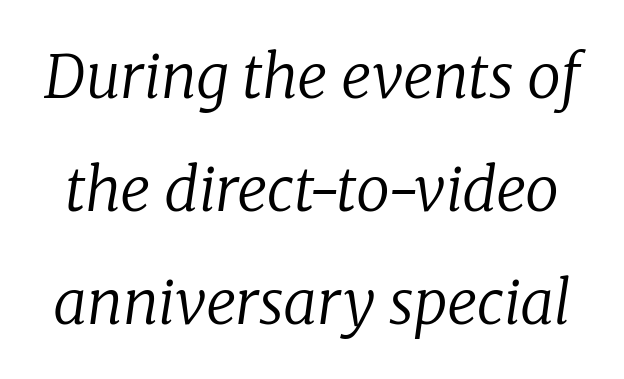
The image shows 60 px regular-weight serif type, italic (leaning right); set line spacing 1.88x, normal letter spacing, not underlined; low stroke contrast and a medium x-height.
